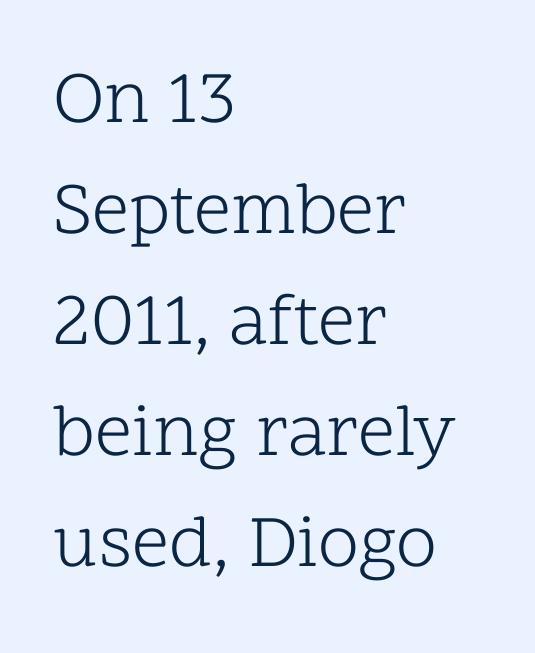
Q: Is the text bold? A: No.
Q: Is the text italic (slanted)? A: No, it is upright.
Q: Is the typeface a serif or a sans-serif typeface? A: Serif.
Q: Is the text underlined? A: No.
Q: How is the paragraph aligned? A: Left-aligned.
Q: Is the spacing between letters normal or unusually wide? A: Normal.
Q: Is the spacing between lines tight, normal or loose? A: Normal.
Q: Width (condensed, normal, or wide)? A: Normal.
Q: Stroke contrast? A: Low.
Q: x-height? A: Medium.
Q: Monospaced? A: No.
